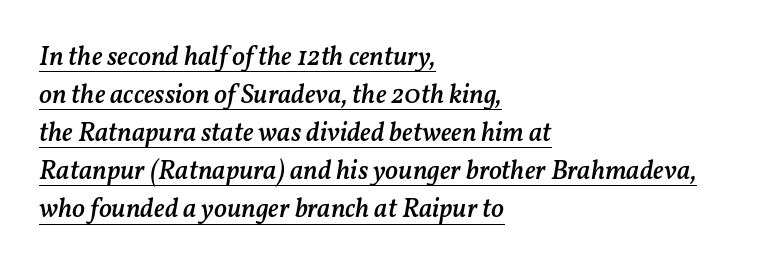
Q: Is the text bold? A: Semi-bold.
Q: Is the text italic (slanted)? A: Yes, it leans right by about 11 degrees.
Q: Is the text underlined? A: Yes.
Q: How is the paragraph aligned? A: Left-aligned.
Q: Is the spacing between letters normal or unusually wide? A: Normal.
Q: Is the spacing between lines tight, normal or loose? A: Normal.
